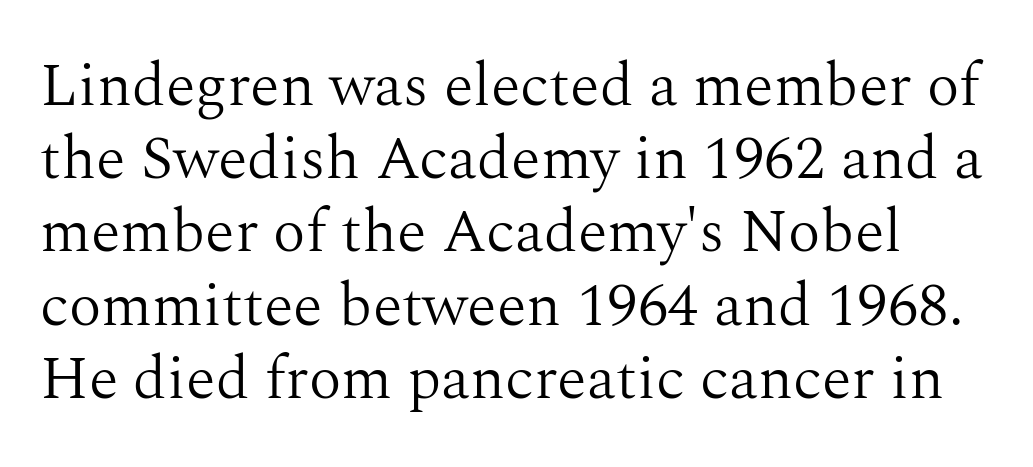
Q: Is the text bold? A: No.
Q: Is the text italic (slanted)? A: No, it is upright.
Q: Is the typeface a serif or a sans-serif typeface? A: Serif.
Q: Is the text underlined? A: No.
Q: Is the spacing between letters normal or unusually wide? A: Normal.
Q: Width (condensed, normal, or wide)? A: Normal.
Q: Stroke contrast? A: Medium.
Q: x-height? A: Medium.
Q: Monospaced? A: No.
